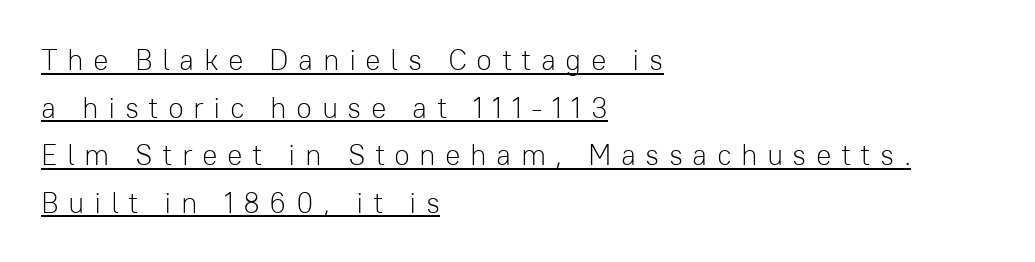
The image shows 29 px light sans-serif type, upright; set left-aligned, normal line spacing (1.64x), unusually wide letter spacing (+0.32 em), underlined; low stroke contrast and a medium x-height.
